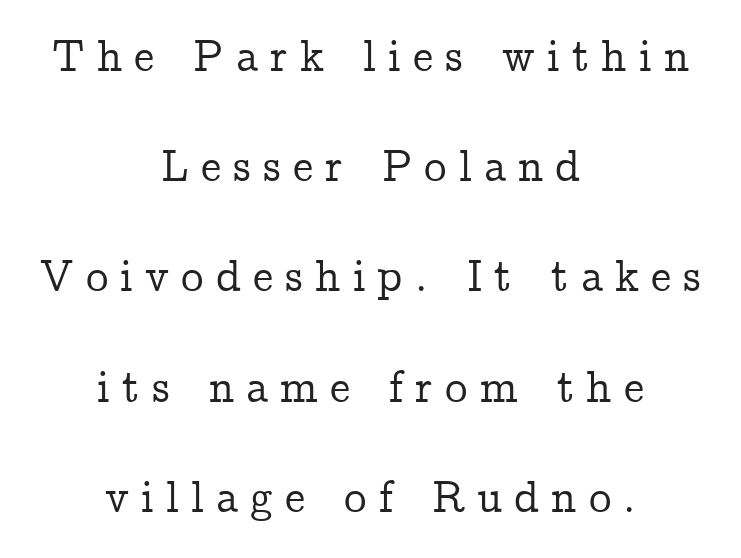
The image shows 45 px serif type, upright; set centered, loose line spacing (2.45x), unusually wide letter spacing (+0.27 em), not underlined; low stroke contrast and a medium x-height.
